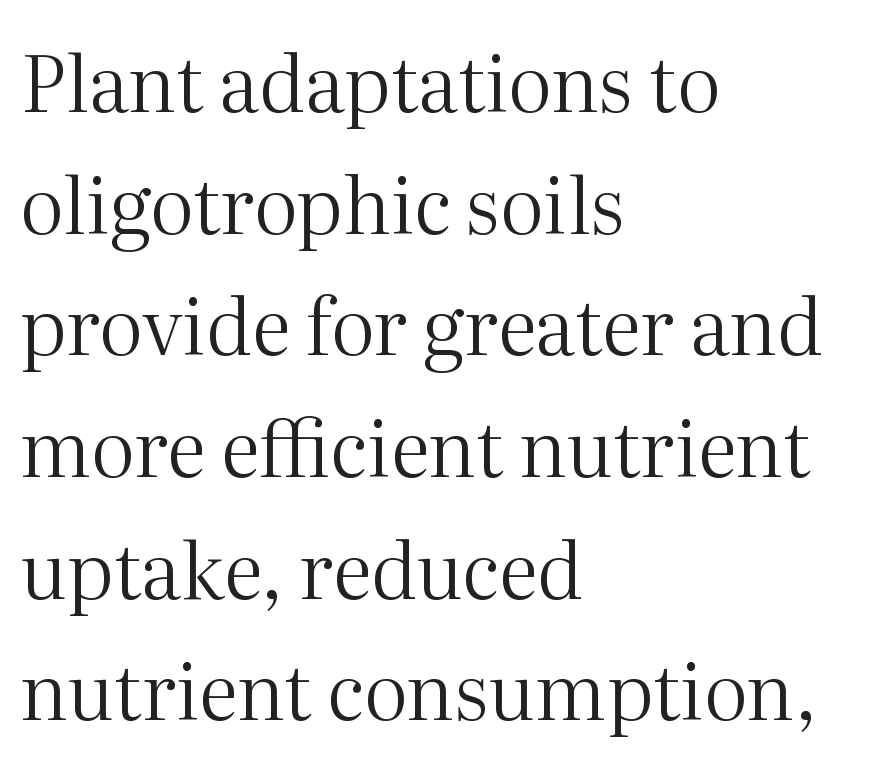
The image shows 78 px regular-weight serif type, upright; set left-aligned, normal line spacing (1.56x), normal letter spacing, not underlined; medium stroke contrast and a medium x-height.
